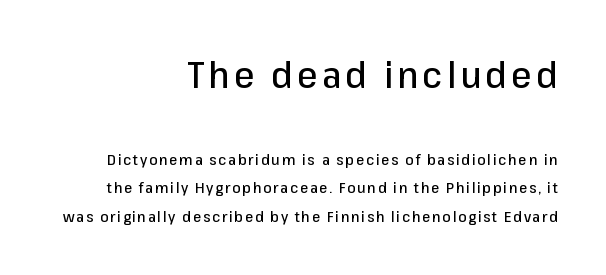
Q: Is the text italic (slanted)? A: No, it is upright.
Q: Is the typeface a serif or a sans-serif typeface? A: Sans-serif.
Q: Is the text underlined? A: No.
Q: How is the paragraph aligned? A: Right-aligned.
Q: Is the spacing between lines tight, normal or loose? A: Loose.
Q: Which block of text is set in a larger size, the first (top) or the second (bottom)? A: The first (top) one.
Q: Width (condensed, normal, or wide)? A: Normal.
Q: Stroke contrast? A: Low.
Q: x-height? A: Medium.
Q: Monospaced? A: No.
